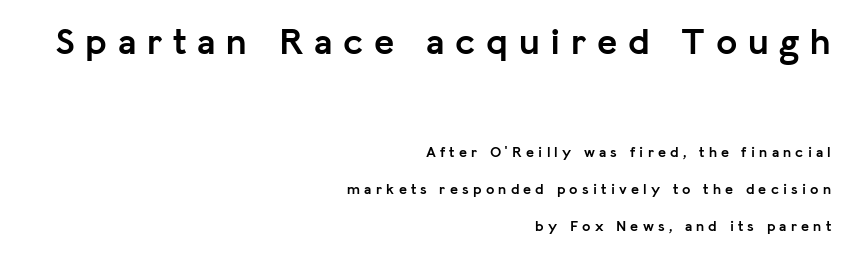
The image shows 38 px semibold sans-serif type, upright; set right-aligned, loose line spacing (2.48x), unusually wide letter spacing (+0.28 em), not underlined; the first (top) block is 2.53x larger; low stroke contrast and a medium x-height.
